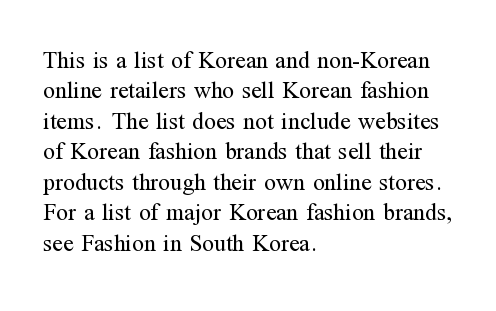
{"italic": "no", "bold": "no", "underline": "no", "align": "left", "line_spacing": "normal", "line_spacing_ratio": 1.27, "letter_spacing": "normal", "letter_spacing_em": 0.0, "glyph_px": 24}
